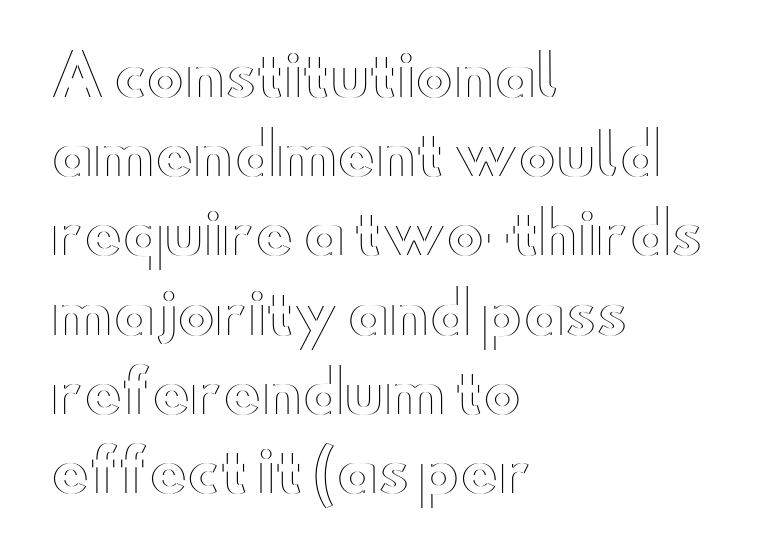
The image shows 57 px wide type, upright; set left-aligned, normal line spacing (1.39x), normal letter spacing, not underlined; a small x-height.
